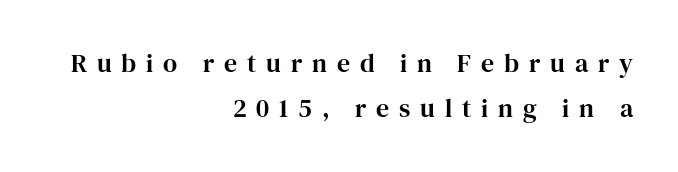
The image shows 26 px text type, upright; set right-aligned, line spacing 1.75x, unusually wide letter spacing (+0.38 em), not underlined.
